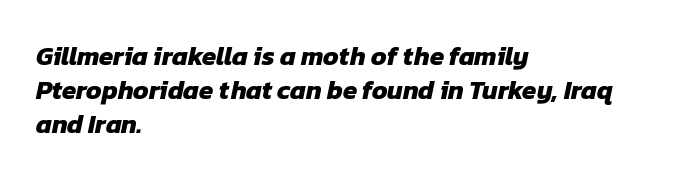
Every row of glyphs begins at an identical x-position on the left. The specimen omits any rule beneath the text block's lines. On the weight axis this lands at bold, roughly 700. Quick note: interline space is typical. Compared with typical body copy, the letter spacing here is the same.
